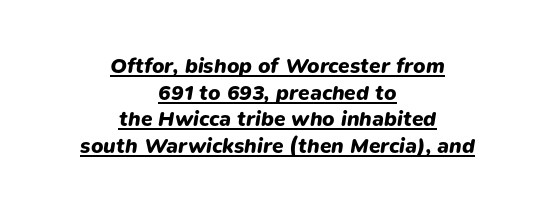
Q: Is the text bold? A: Yes.
Q: Is the text italic (slanted)? A: Yes, it leans right by about 9 degrees.
Q: Is the text underlined? A: Yes.
Q: How is the paragraph aligned? A: Centered.
Q: Is the spacing between letters normal or unusually wide? A: Normal.
Q: Is the spacing between lines tight, normal or loose? A: Normal.
